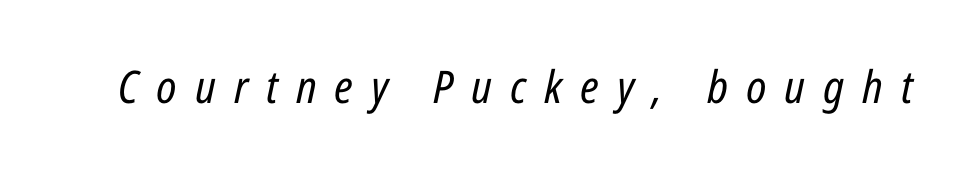
The image shows 45 px regular-weight, condensed type, italic (leaning right); set unusually wide letter spacing (+0.4 em), not underlined; low stroke contrast and a medium x-height.
